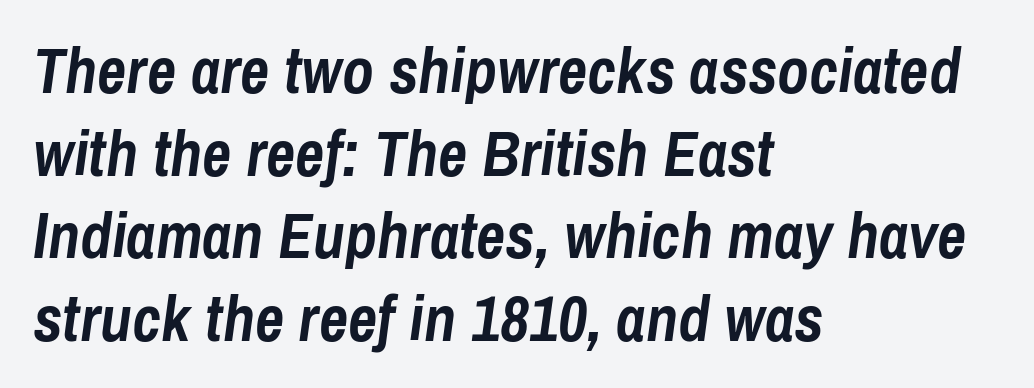
Q: Is the text bold? A: Yes.
Q: Is the text italic (slanted)? A: Yes, it leans right by about 8 degrees.
Q: Is the text underlined? A: No.
Q: How is the paragraph aligned? A: Left-aligned.
Q: Is the spacing between letters normal or unusually wide? A: Normal.
Q: Is the spacing between lines tight, normal or loose? A: Normal.
Q: Width (condensed, normal, or wide)? A: Condensed.
Q: Stroke contrast? A: Low.
Q: x-height? A: Medium.
Q: Monospaced? A: No.
